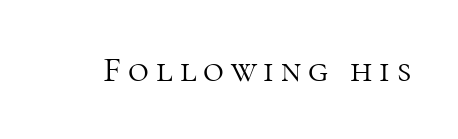
The image shows 36 px light serif type, upright; set not underlined; high stroke contrast and a medium x-height.
